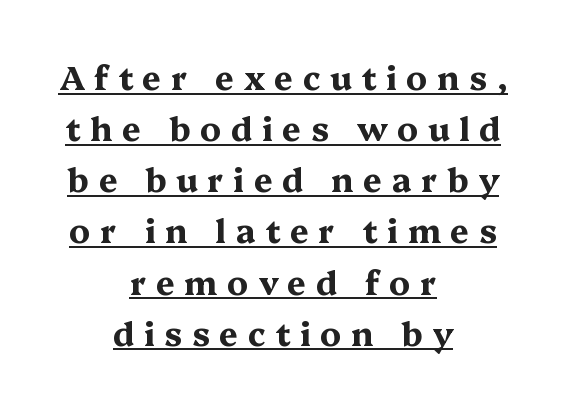
The image shows 33 px bold, wide serif type, upright; set centered, normal line spacing (1.55x), unusually wide letter spacing (+0.29 em), underlined; medium stroke contrast and a medium x-height.
